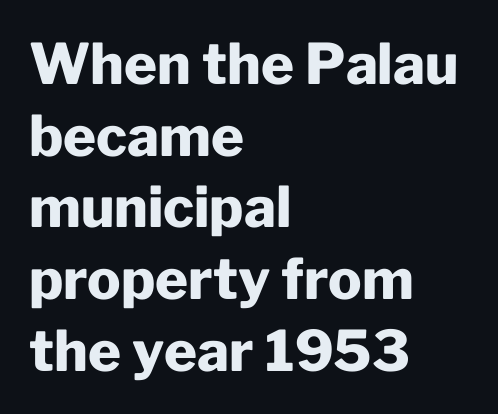
{"serif": "no", "italic": "no", "bold": "yes", "weight": "heavy", "width": "normal", "stroke_contrast": "low", "x_height": "medium", "monospaced": "no", "underline": "no", "align": "left", "line_spacing": "normal", "line_spacing_ratio": 1.28, "letter_spacing": "normal", "letter_spacing_em": 0.0, "glyph_px": 56}
